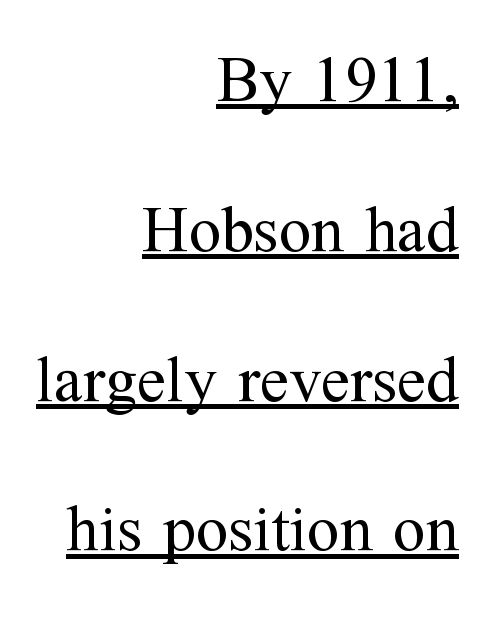
The image shows 66 px regular-weight serif type, upright; set right-aligned, loose line spacing (2.27x), normal letter spacing, underlined; medium stroke contrast and a medium x-height.
